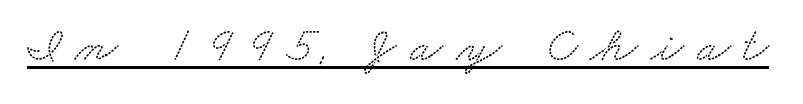
Does extra space separate the letters? Yes, quite a lot of it. The text was rendered using a seriffed face with decorative stroke endings. A typesetter would call this proportional, since set widths differ per character. Beneath each row of characters lies a ruled line.
